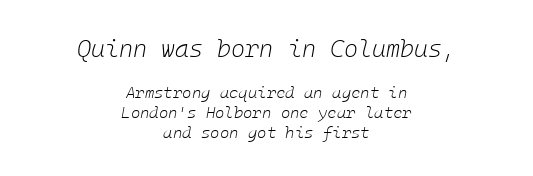
Q: Is the text bold? A: No.
Q: Is the text italic (slanted)? A: Yes, it leans right by about 10 degrees.
Q: Is the text underlined? A: No.
Q: How is the paragraph aligned? A: Centered.
Q: Is the spacing between letters normal or unusually wide? A: Normal.
Q: Which block of text is set in a larger size, the first (top) or the second (bottom)? A: The first (top) one.
